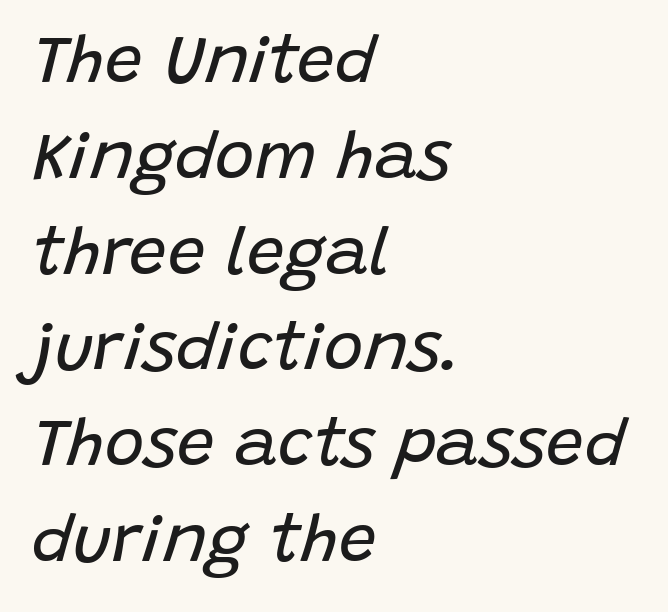
The image shows 67 px regular-weight type, italic (leaning right); set left-aligned, normal line spacing (1.43x), normal letter spacing, not underlined; low stroke contrast and a large x-height.
